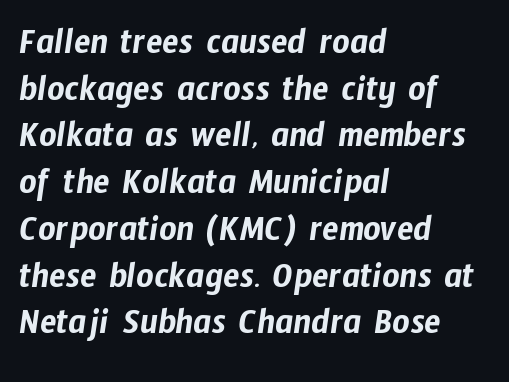
The image shows 38 px condensed sans-serif type; set left-aligned, line spacing 1.23x, normal letter spacing, not underlined; low stroke contrast and a medium x-height.
